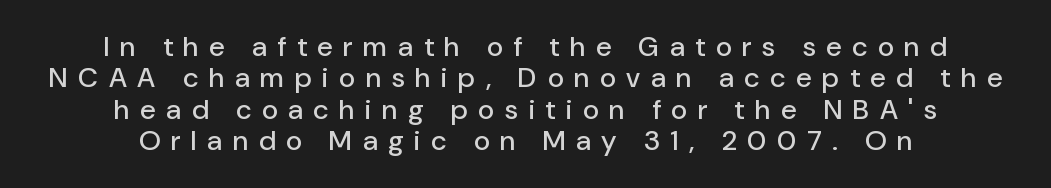
Glyph-to-glyph distance is far greater than everyday printed text. The typesetter chose a symmetrical, centered arrangement here. The passage shown stacks its lines with hardly any gap. No italicization has been applied; the sample stays upright. Looks like regular typesetting: each glyph gets only the width it needs. The rendering shows plain stroke endings on the letterforms — a sans-serif design.
